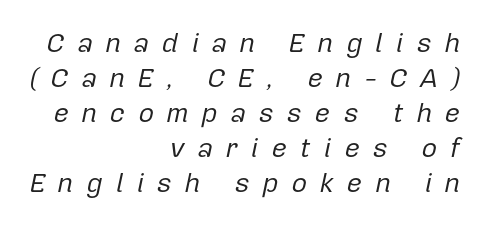
The image shows 27 px text type, italic (leaning right); set right-aligned, normal line spacing (1.3x), unusually wide letter spacing (+0.47 em), not underlined.
